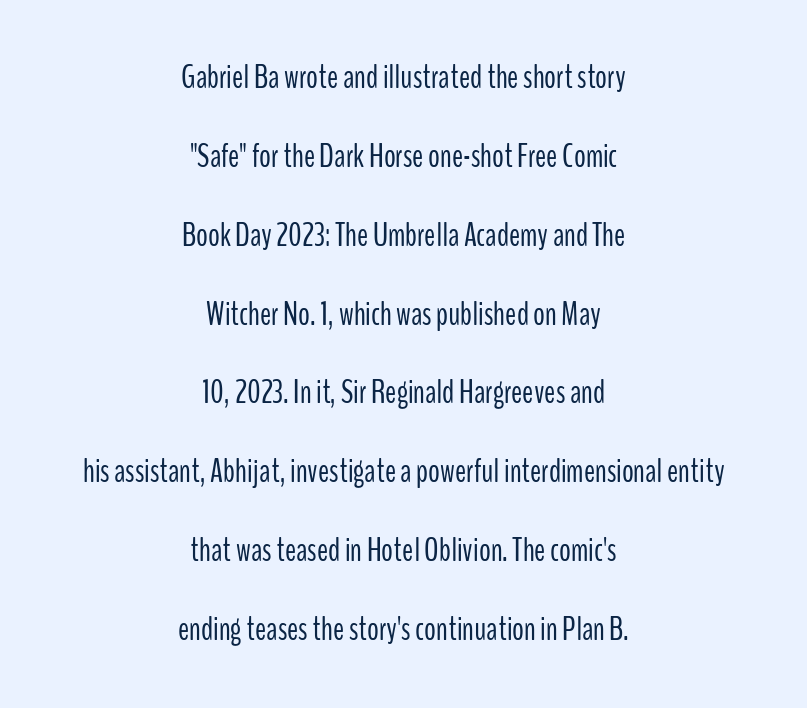
Q: Is the text bold? A: No.
Q: Is the text italic (slanted)? A: No, it is upright.
Q: Is the typeface a serif or a sans-serif typeface? A: Sans-serif.
Q: Is the text underlined? A: No.
Q: How is the paragraph aligned? A: Centered.
Q: Is the spacing between letters normal or unusually wide? A: Normal.
Q: Is the spacing between lines tight, normal or loose? A: Loose.
Q: Width (condensed, normal, or wide)? A: Condensed.
Q: Stroke contrast? A: Low.
Q: x-height? A: Medium.
Q: Monospaced? A: No.
